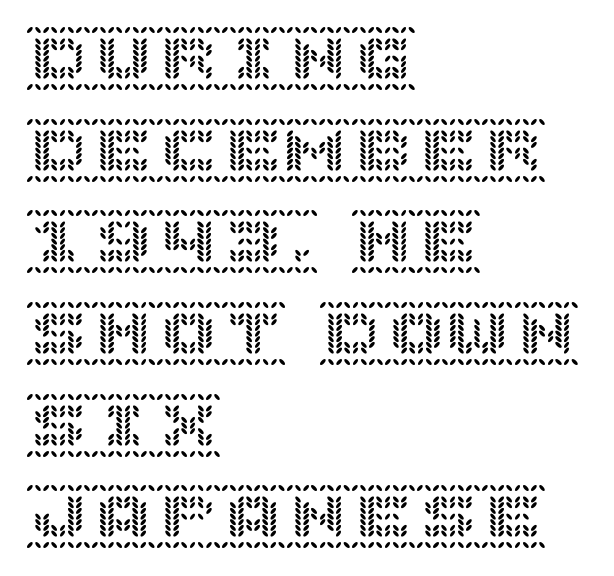
{"italic": "no", "width": "normal", "x_height": "large", "underline": "no", "align": "left", "line_spacing": "normal", "line_spacing_ratio": 1.41, "letter_spacing": "normal", "letter_spacing_em": 0.0, "glyph_px": 65}
